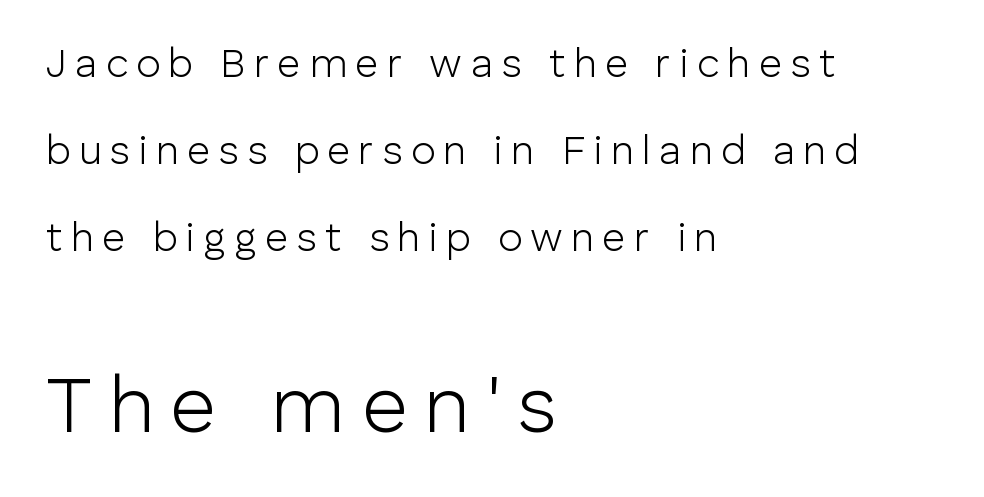
The image shows 79 px light sans-serif type, upright; set left-aligned, loose line spacing (2.18x), unusually wide letter spacing (+0.21 em), not underlined; the second (bottom) block is 1.98x larger; low stroke contrast and a medium x-height.
